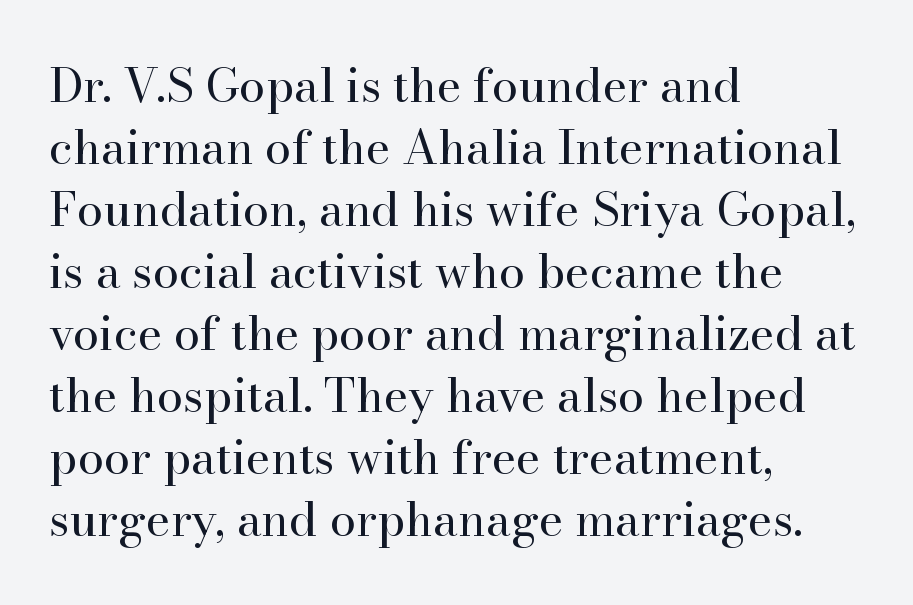
The image shows 47 px regular-weight serif type, upright; set left-aligned, normal line spacing (1.32x), normal letter spacing, not underlined; high stroke contrast and a small x-height.
